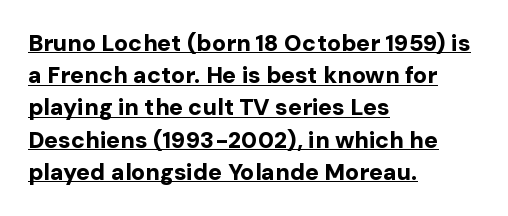
Vertical spacing — default. Nothing unusual about the tracking: characters are spaced as the font intends. The setting favours the left margin, as ordinary paragraphs usually do. Rendered with straight, roman letterforms. Stroke thickness is high; the sample reads as a true bold.
